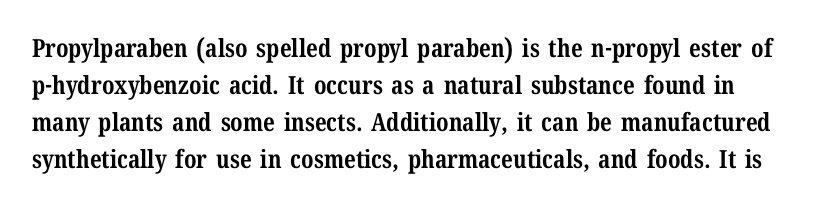
Q: Is the text bold? A: Yes.
Q: Is the text italic (slanted)? A: No, it is upright.
Q: Is the text underlined? A: No.
Q: Is the spacing between letters normal or unusually wide? A: Normal.
Q: Is the spacing between lines tight, normal or loose? A: Normal.
